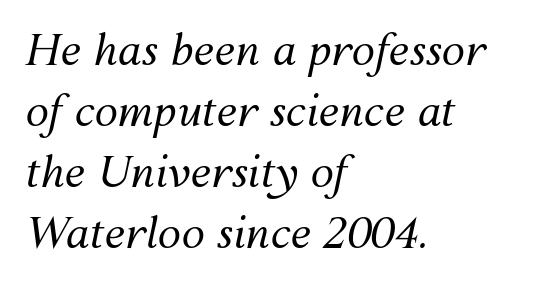
Q: Is the text bold? A: No.
Q: Is the text italic (slanted)? A: Yes, it leans right by about 12 degrees.
Q: Is the text underlined? A: No.
Q: How is the paragraph aligned? A: Left-aligned.
Q: Is the spacing between letters normal or unusually wide? A: Normal.
Q: Is the spacing between lines tight, normal or loose? A: Normal.
Q: Width (condensed, normal, or wide)? A: Normal.
Q: Stroke contrast? A: Medium.
Q: x-height? A: Medium.
Q: Monospaced? A: No.
